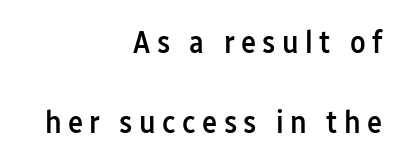
Q: Is the text bold? A: Semi-bold.
Q: Is the text italic (slanted)? A: No, it is upright.
Q: Is the typeface a serif or a sans-serif typeface? A: Sans-serif.
Q: Is the text underlined? A: No.
Q: How is the paragraph aligned? A: Right-aligned.
Q: Is the spacing between letters normal or unusually wide? A: Unusually wide.
Q: Is the spacing between lines tight, normal or loose? A: Loose.
Q: Width (condensed, normal, or wide)? A: Condensed.
Q: Stroke contrast? A: Low.
Q: x-height? A: Medium.
Q: Monospaced? A: No.
